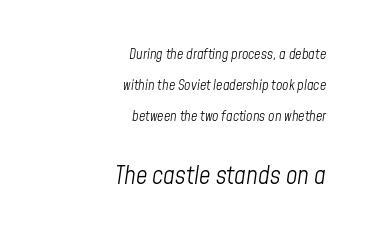
Q: Is the text bold? A: No.
Q: Is the text italic (slanted)? A: Yes, it leans right by about 8 degrees.
Q: Is the text underlined? A: No.
Q: How is the paragraph aligned? A: Right-aligned.
Q: Is the spacing between letters normal or unusually wide? A: Normal.
Q: Is the spacing between lines tight, normal or loose? A: Loose.
Q: Which block of text is set in a larger size, the first (top) or the second (bottom)? A: The second (bottom) one.
